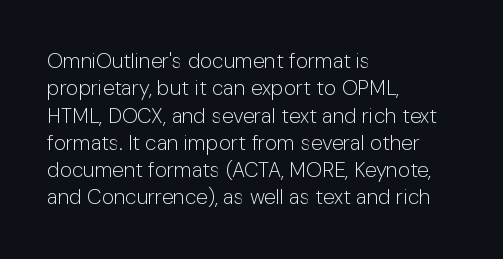
Reading down the block, your eye returns to a fixed left position each line. The weight tops out at a normal text grade. Interline gaps are of average width in this sample. The letters sit at their default tracking, neither squeezed nor spread.
